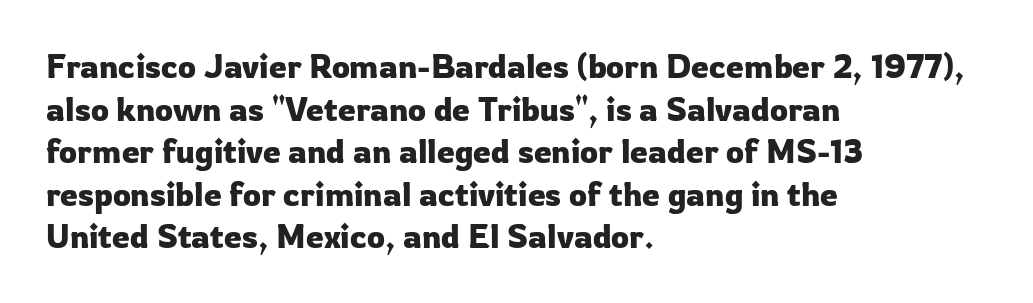
Q: Is the text italic (slanted)? A: No, it is upright.
Q: Is the typeface a serif or a sans-serif typeface? A: Sans-serif.
Q: Is the text underlined? A: No.
Q: How is the paragraph aligned? A: Left-aligned.
Q: Is the spacing between letters normal or unusually wide? A: Normal.
Q: Is the spacing between lines tight, normal or loose? A: Normal.
Q: Width (condensed, normal, or wide)? A: Normal.
Q: Stroke contrast? A: Low.
Q: x-height? A: Medium.
Q: Monospaced? A: No.
